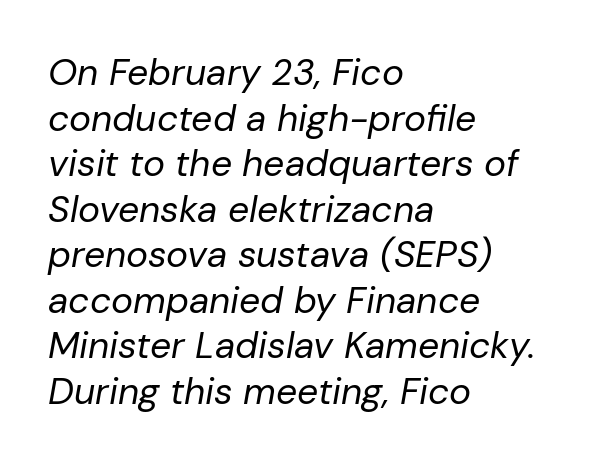
{"italic": "yes", "lean": "right", "slant_degrees": 10, "bold": "no", "weight": "regular", "width": "normal", "stroke_contrast": "low", "x_height": "medium", "monospaced": "no", "underline": "no", "align": "left", "line_spacing_ratio": 1.23, "letter_spacing": "normal", "letter_spacing_em": 0.0, "glyph_px": 37}
